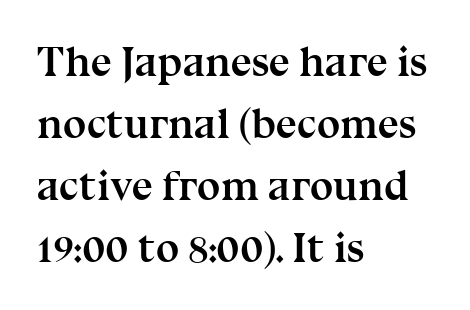
The image shows 42 px semibold serif type, upright; set left-aligned, normal line spacing (1.48x), normal letter spacing, not underlined; medium stroke contrast and a medium x-height.
